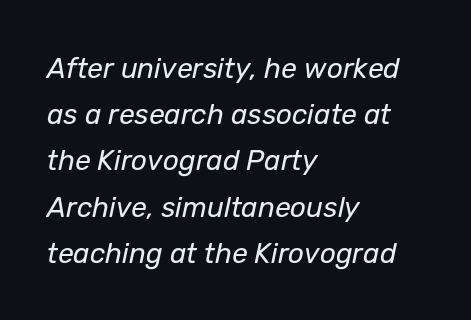
Q: Is the text bold? A: No.
Q: Is the text italic (slanted)? A: Yes, it leans right by about 12 degrees.
Q: Is the text underlined? A: No.
Q: How is the paragraph aligned? A: Left-aligned.
Q: Is the spacing between letters normal or unusually wide? A: Normal.
Q: Is the spacing between lines tight, normal or loose? A: Normal.
Q: Width (condensed, normal, or wide)? A: Normal.
Q: Stroke contrast? A: Low.
Q: x-height? A: Medium.
Q: Monospaced? A: No.
